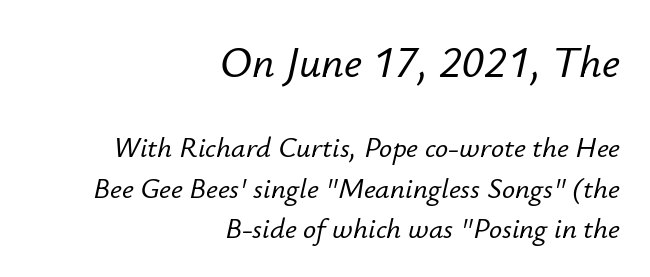
The image shows 44 px text type, italic (leaning right); set right-aligned, normal line spacing (1.39x), normal letter spacing, not underlined; the first (top) block is 1.52x larger; low stroke contrast and a small x-height.
